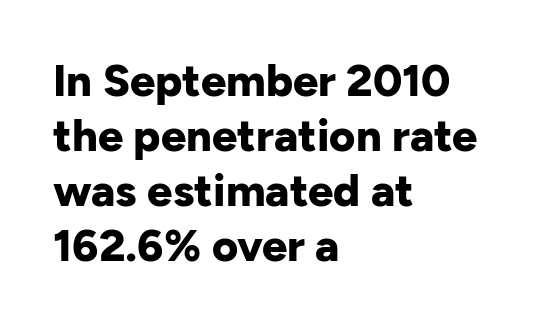
The compositor pushed each line to the left boundary. Underline: absent. Is this a sans? Yes — the strokes have no serifs. Standard letterfit; no display-style spreading of the glyphs.
